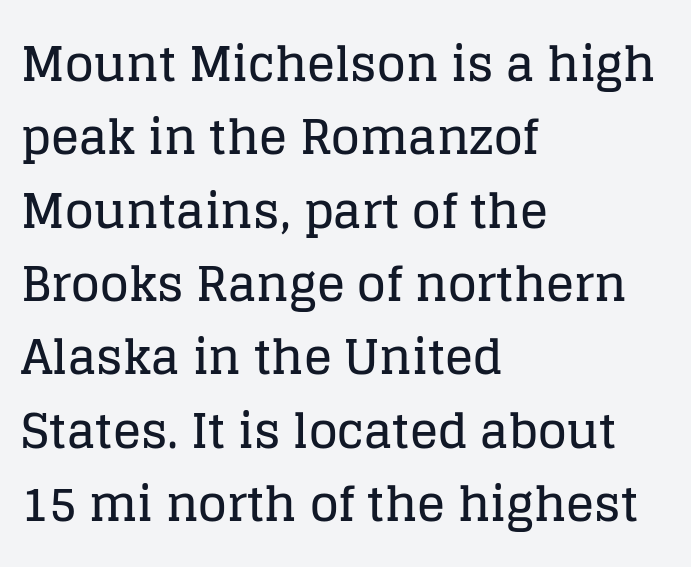
The image shows 47 px serif type, upright; set left-aligned, normal line spacing (1.56x), normal letter spacing, not underlined; low stroke contrast and a large x-height.
